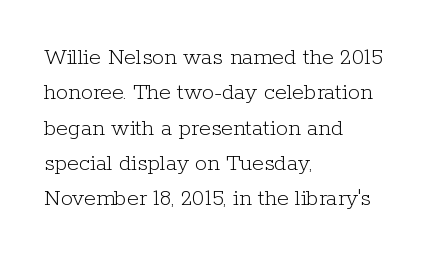
Q: Is the text bold? A: No.
Q: Is the text italic (slanted)? A: No, it is upright.
Q: Is the text underlined? A: No.
Q: How is the paragraph aligned? A: Left-aligned.
Q: Is the spacing between letters normal or unusually wide? A: Normal.
Q: Is the spacing between lines tight, normal or loose? A: Normal.
